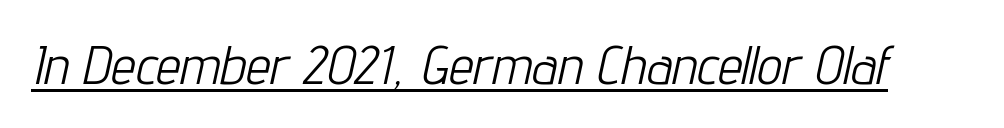
Emphasis is given by a line drawn under the lettering. The text carries the slant typical of an italic or oblique font. Between one letter and the next there's only the usual sliver of space. A quiet, ordinary-to-light weight characterises the typeface. Character widths vary here, with narrow letters taking less room than wide ones.
